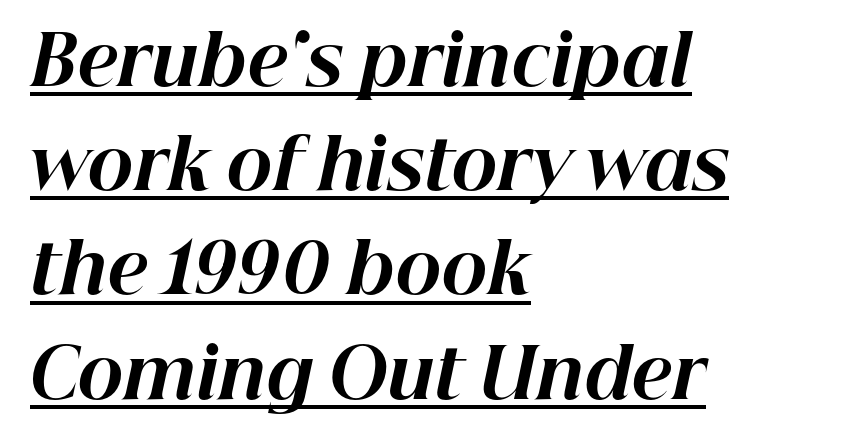
Descenders here cross a horizontal rule under the line. Pretty heavy lettering here — definitely bold. A typesetter would call this proportional, since set widths differ per character. The specimen reads as italic at a glance.
